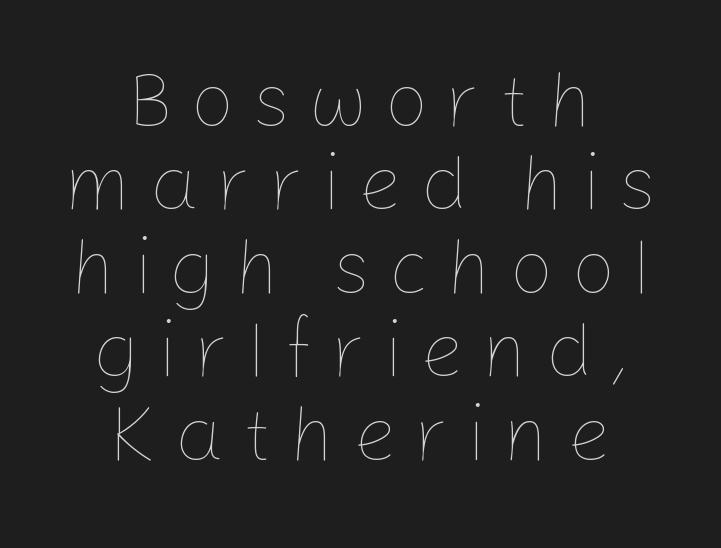
{"italic": "no", "bold": "no", "weight": "thin", "width": "normal", "stroke_contrast": "low", "x_height": "medium", "monospaced": "no", "underline": "no", "align": "center", "line_spacing": "tight", "line_spacing_ratio": 1.07, "letter_spacing": "wide", "letter_spacing_em": 0.22, "glyph_px": 78}
